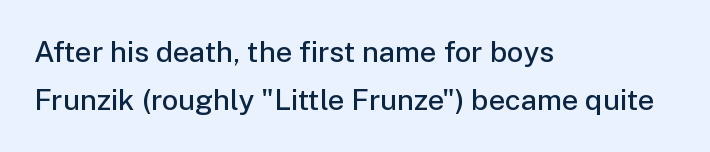
The image shows 29 px semibold sans-serif type, upright; set left-aligned, normal line spacing (1.66x), normal letter spacing, not underlined; low stroke contrast and a medium x-height.
